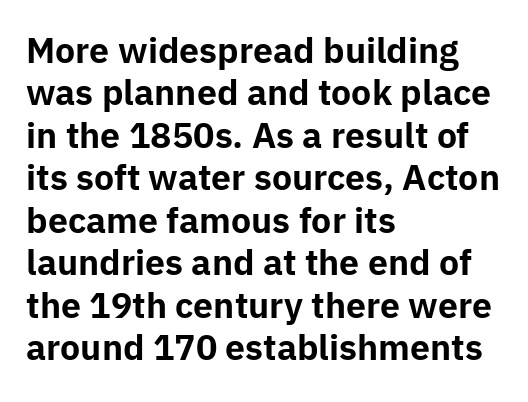
In terms of leading, this rendering sits right in the middle. Each line starts at the same left margin while the right side varies. This is the regular roman posture of the typeface. This is heavy type, rendered in bold. Unmarked baselines from the first word to the last.
